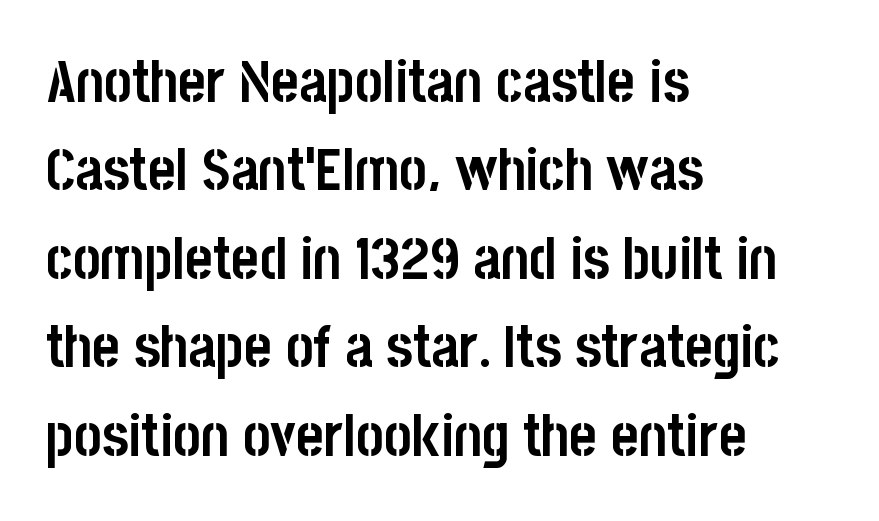
Q: Is the text bold? A: Yes.
Q: Is the text italic (slanted)? A: No, it is upright.
Q: Is the typeface a serif or a sans-serif typeface? A: Sans-serif.
Q: Is the text underlined? A: No.
Q: How is the paragraph aligned? A: Left-aligned.
Q: Is the spacing between letters normal or unusually wide? A: Normal.
Q: Is the spacing between lines tight, normal or loose? A: Normal.
Q: Width (condensed, normal, or wide)? A: Condensed.
Q: Stroke contrast? A: Low.
Q: x-height? A: Large.
Q: Monospaced? A: No.
